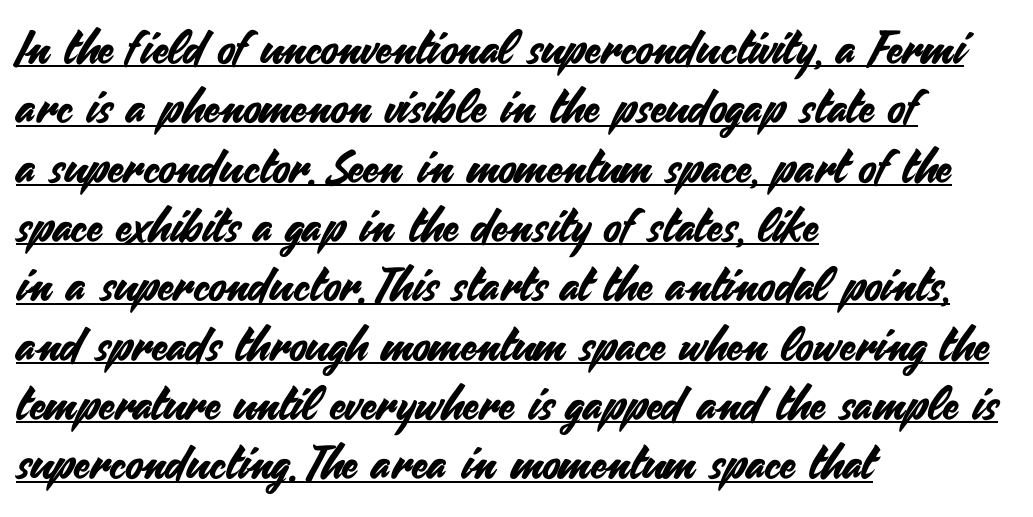
Q: Is the text italic (slanted)? A: Yes.
Q: Is the typeface a serif or a sans-serif typeface? A: Sans-serif.
Q: Is the text underlined? A: Yes.
Q: How is the paragraph aligned? A: Left-aligned.
Q: Is the spacing between letters normal or unusually wide? A: Normal.
Q: Is the spacing between lines tight, normal or loose? A: Normal.
Q: Width (condensed, normal, or wide)? A: Normal.
Q: Stroke contrast? A: Medium.
Q: x-height? A: Small.
Q: Monospaced? A: No.
